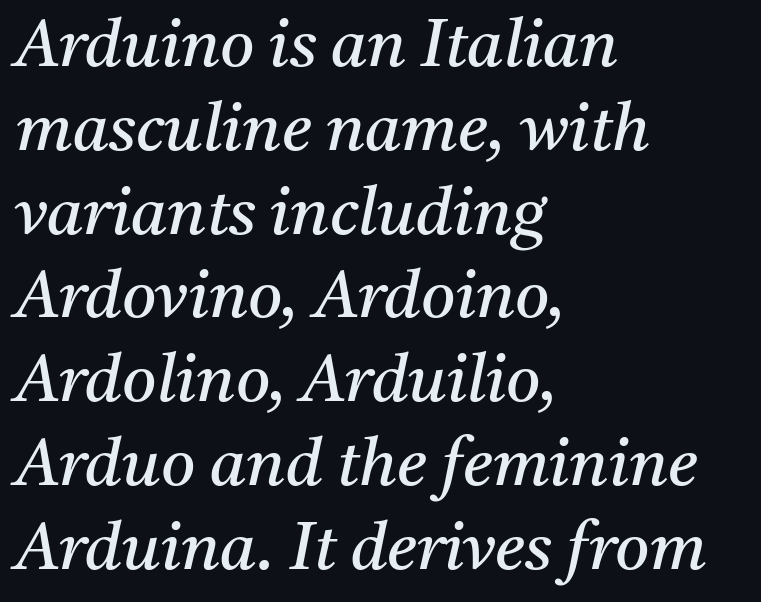
The image shows 66 px regular-weight serif type, italic (leaning right); set left-aligned, normal line spacing (1.27x), normal letter spacing, not underlined; medium stroke contrast and a medium x-height.
